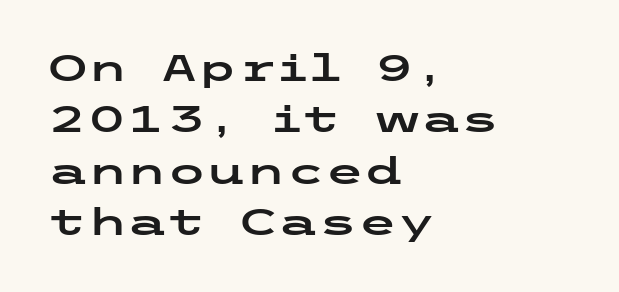
The image shows 36 px wide sans-serif type, upright; set left-aligned, normal line spacing (1.43x), normal letter spacing, not underlined; low stroke contrast and a medium x-height.
